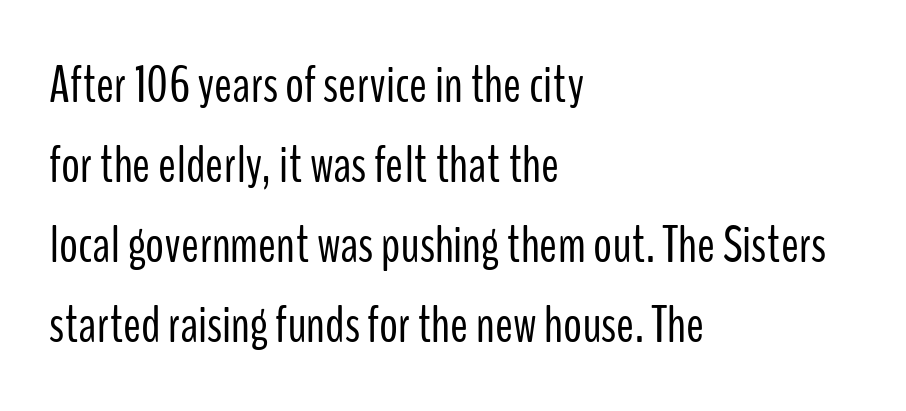
You can tell from the bare stems that sans-serif type was used. The face used here is rendered with its standard letterfit. Quick note: interline space is typical. Vertical strokes here are truly vertical. The glyphs are unaccompanied by any horizontal stroke below them. Stroke thickness stays within the range of a standard reading face or lighter.
